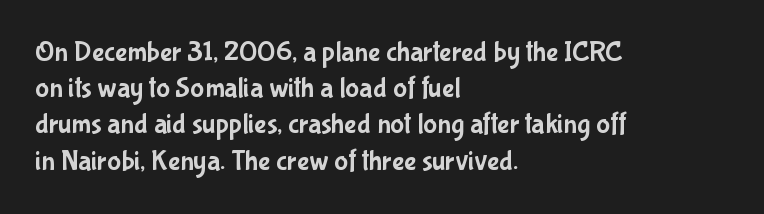
The image shows 29 px condensed sans-serif type, upright; set left-aligned, normal line spacing (1.25x), normal letter spacing, not underlined; low stroke contrast and a medium x-height.
